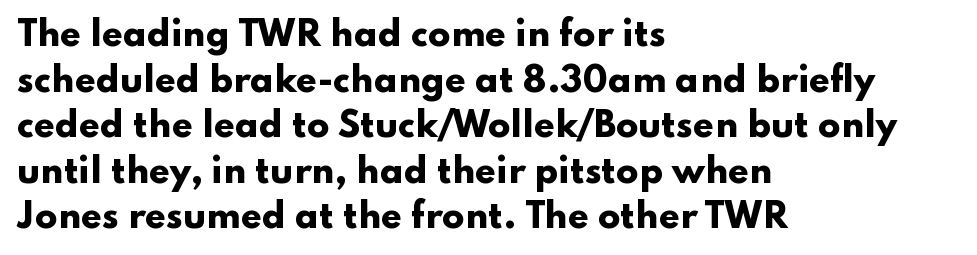
Q: Is the text bold? A: Yes.
Q: Is the text italic (slanted)? A: No, it is upright.
Q: Is the typeface a serif or a sans-serif typeface? A: Sans-serif.
Q: Is the text underlined? A: No.
Q: How is the paragraph aligned? A: Left-aligned.
Q: Is the spacing between letters normal or unusually wide? A: Normal.
Q: Is the spacing between lines tight, normal or loose? A: Normal.
Q: Width (condensed, normal, or wide)? A: Wide.
Q: Stroke contrast? A: Low.
Q: x-height? A: Small.
Q: Monospaced? A: No.
